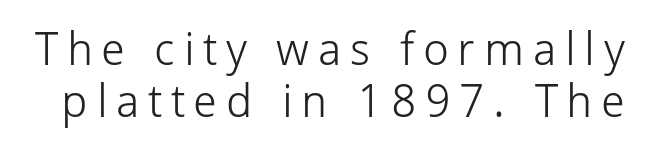
{"serif": "no", "italic": "no", "bold": "no", "weight": "light", "width": "normal", "stroke_contrast": "low", "x_height": "medium", "monospaced": "no", "underline": "no", "line_spacing": "tight", "line_spacing_ratio": 1.14, "glyph_px": 46}
